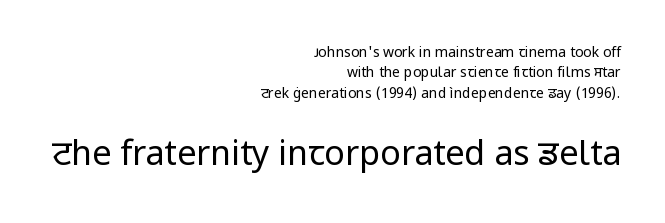
Block two is the big one; block one sits smaller above it. Characters remain perfectly vertical along every line. Look at the bottom of the vertical strokes: they stop flat, with no serifs. Varying glyph widths throughout — classic text-font behaviour. Regarding leading, the lines here are spaced in the standard way.
